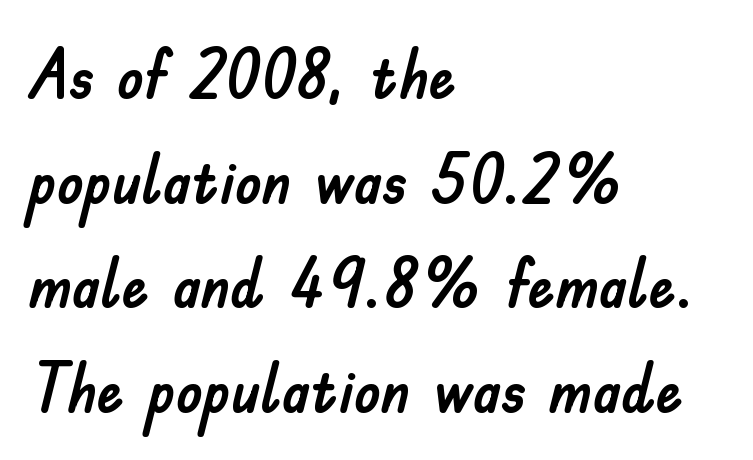
Q: Is the text italic (slanted)? A: Yes.
Q: Is the typeface a serif or a sans-serif typeface? A: Sans-serif.
Q: Is the text underlined? A: No.
Q: How is the paragraph aligned? A: Left-aligned.
Q: Is the spacing between letters normal or unusually wide? A: Normal.
Q: Is the spacing between lines tight, normal or loose? A: Normal.
Q: Width (condensed, normal, or wide)? A: Normal.
Q: Stroke contrast? A: Low.
Q: x-height? A: Small.
Q: Monospaced? A: No.
